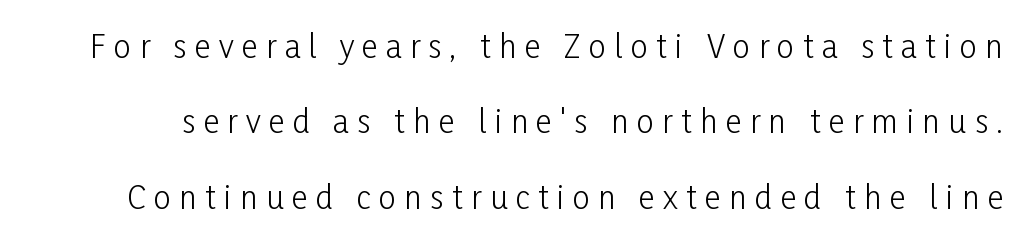
{"serif": "no", "italic": "no", "bold": "no", "weight": "light", "width": "condensed", "stroke_contrast": "low", "x_height": "medium", "monospaced": "no", "underline": "no", "line_spacing": "loose", "line_spacing_ratio": 2.43, "letter_spacing": "wide", "letter_spacing_em": 0.27, "glyph_px": 31}
